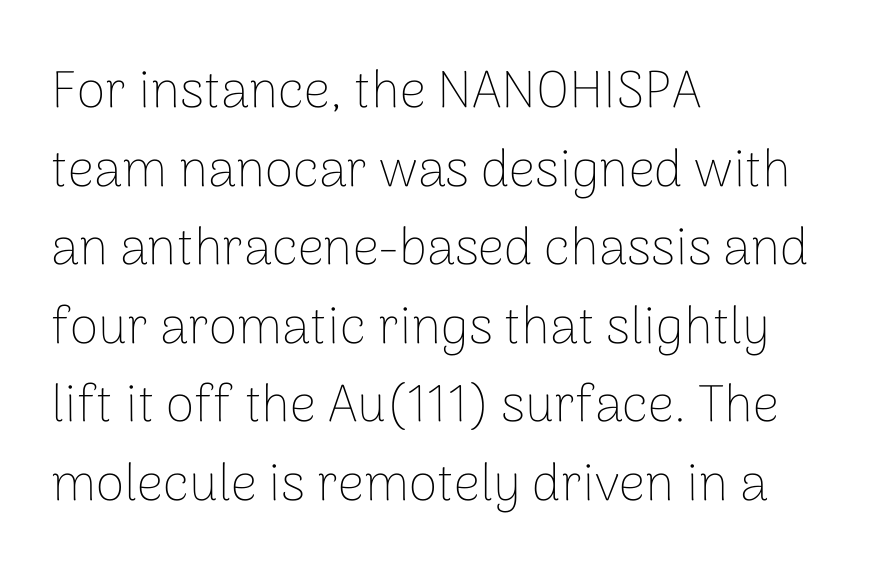
The image shows 52 px thin sans-serif type, upright; set left-aligned, normal line spacing (1.51x), normal letter spacing, not underlined; low stroke contrast and a medium x-height.
